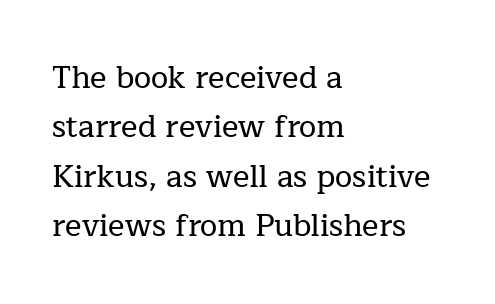
Observe the ordinary spacing: letters are neighbours, not strangers. Little horizontal feet cap the strokes, marking this as serif type. This rendering features lettering with no underline. Typeset ragged right — the left edge is the straight one.
